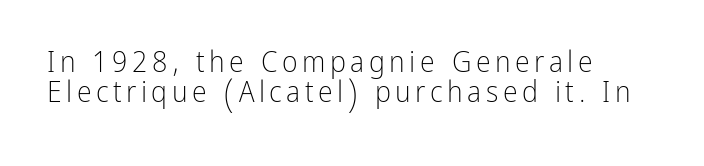
Q: Is the text bold? A: No.
Q: Is the text italic (slanted)? A: No, it is upright.
Q: Is the typeface a serif or a sans-serif typeface? A: Sans-serif.
Q: Is the text underlined? A: No.
Q: How is the paragraph aligned? A: Left-aligned.
Q: Is the spacing between lines tight, normal or loose? A: Tight.
Q: Width (condensed, normal, or wide)? A: Condensed.
Q: Stroke contrast? A: Low.
Q: x-height? A: Medium.
Q: Monospaced? A: No.
